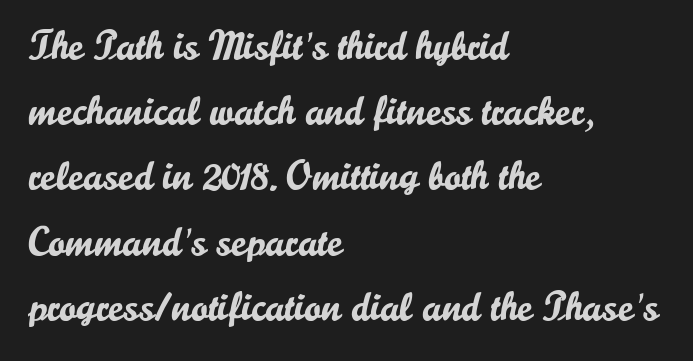
Q: Is the text italic (slanted)? A: Yes.
Q: Is the typeface a serif or a sans-serif typeface? A: Sans-serif.
Q: Is the text underlined? A: No.
Q: How is the paragraph aligned? A: Left-aligned.
Q: Is the spacing between letters normal or unusually wide? A: Normal.
Q: Is the spacing between lines tight, normal or loose? A: Normal.
Q: Width (condensed, normal, or wide)? A: Normal.
Q: Stroke contrast? A: Low.
Q: x-height? A: Small.
Q: Monospaced? A: No.
